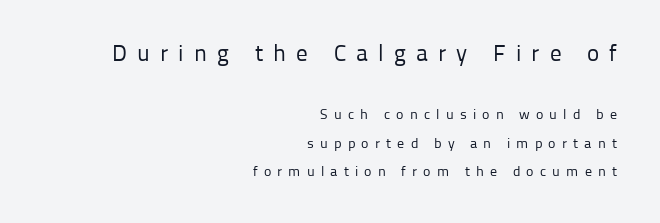
The image shows 23 px text type, upright; set right-aligned, loose line spacing (2.03x), unusually wide letter spacing (+0.44 em), not underlined; the first (top) block is 1.64x larger.
